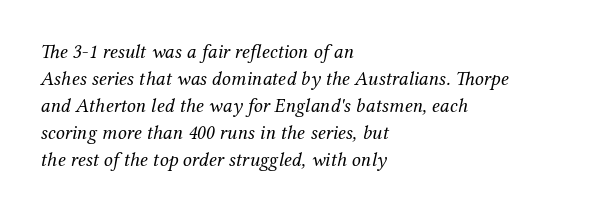
The axis of the letterforms is tilted away from vertical. Standard letterfit; no display-style spreading of the glyphs. This sample keeps an unexceptional amount of space between lines. The typesetting does not lean heavy: it is not bold. The specimen omits any rule beneath the text block's lines.
